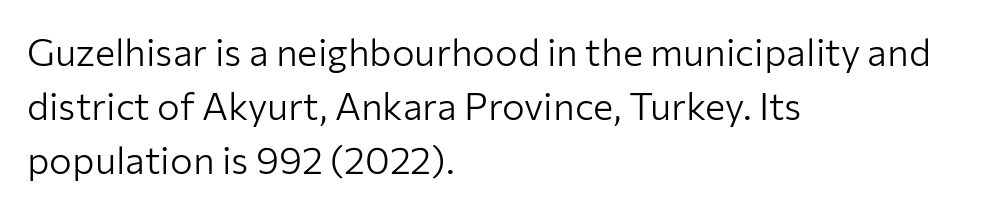
The image shows 38 px light sans-serif type, upright; set left-aligned, normal line spacing (1.42x), normal letter spacing, not underlined; low stroke contrast and a medium x-height.
